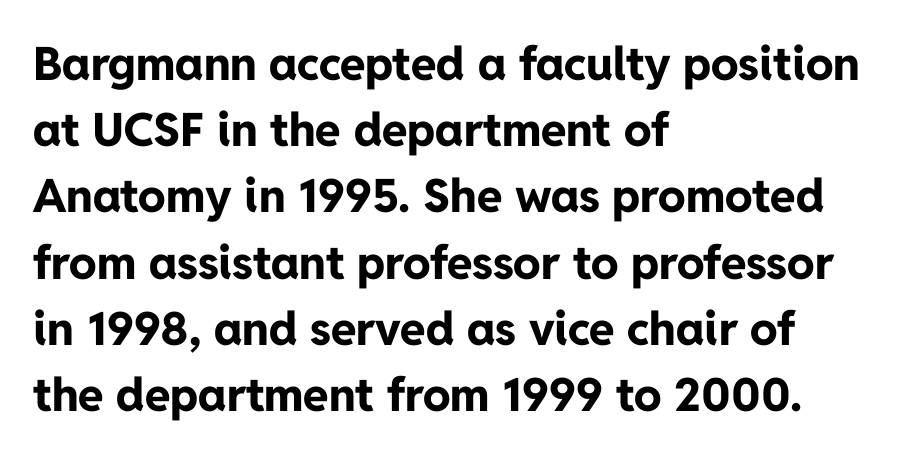
Q: Is the text bold? A: Yes.
Q: Is the text italic (slanted)? A: No, it is upright.
Q: Is the typeface a serif or a sans-serif typeface? A: Sans-serif.
Q: Is the text underlined? A: No.
Q: How is the paragraph aligned? A: Left-aligned.
Q: Is the spacing between letters normal or unusually wide? A: Normal.
Q: Is the spacing between lines tight, normal or loose? A: Normal.
Q: Width (condensed, normal, or wide)? A: Normal.
Q: Stroke contrast? A: Low.
Q: x-height? A: Medium.
Q: Monospaced? A: No.
